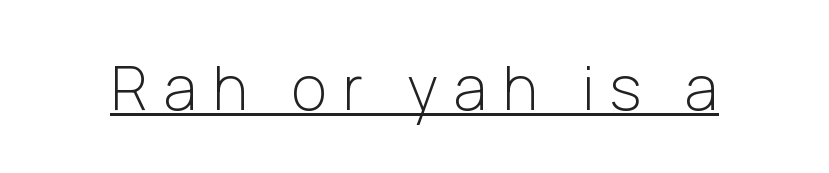
The image shows 61 px light sans-serif type, upright; set unusually wide letter spacing (+0.26 em), underlined; low stroke contrast and a medium x-height.
